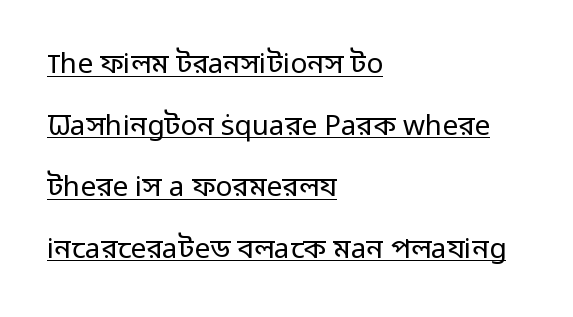
Horizontally, the lines are justified to the leading edge only. A continuous stroke trails under the words, as in a hyperlink. If you measured baseline to baseline, you'd find a long distance. The rendering uses natural spacing where letterforms have individual widths. Observe the ordinary spacing: letters are neighbours, not strangers.
